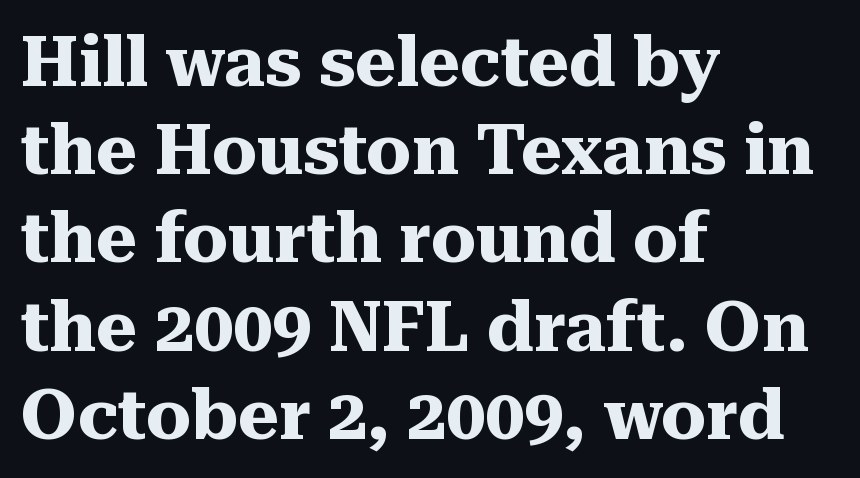
{"serif": "yes", "italic": "no", "bold": "yes", "weight": "heavy", "width": "normal", "stroke_contrast": "medium", "x_height": "medium", "monospaced": "no", "underline": "no", "align": "left", "line_spacing": "normal", "line_spacing_ratio": 1.26, "letter_spacing": "normal", "letter_spacing_em": 0.0, "glyph_px": 70}
